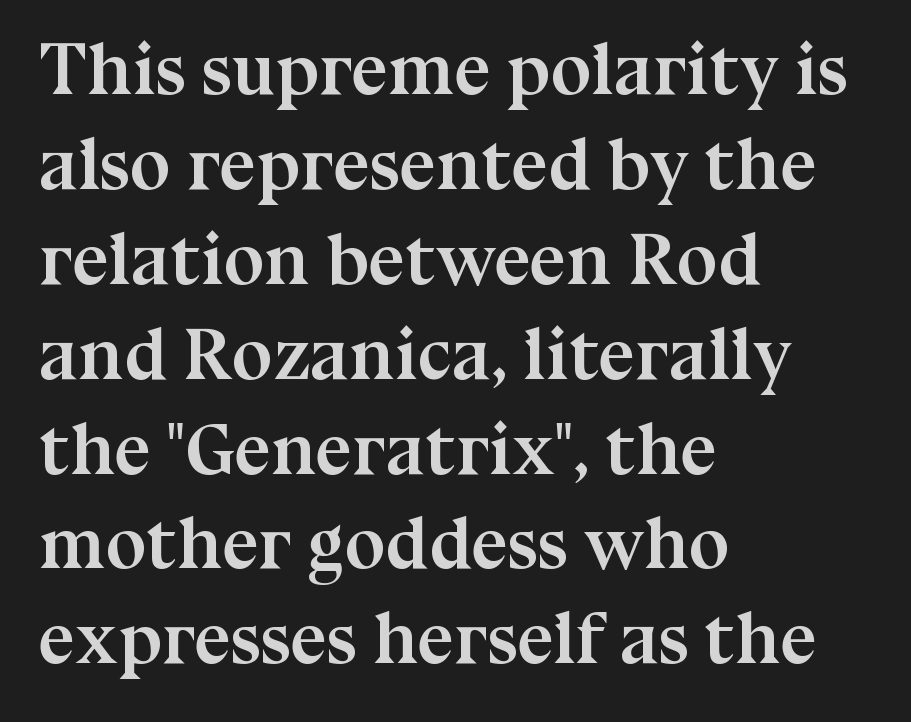
{"serif": "yes", "italic": "no", "bold": "yes", "weight": "semibold", "width": "normal", "stroke_contrast": "medium", "x_height": "medium", "monospaced": "no", "underline": "no", "align": "left", "line_spacing": "normal", "line_spacing_ratio": 1.3, "letter_spacing": "normal", "letter_spacing_em": 0.0, "glyph_px": 73}
